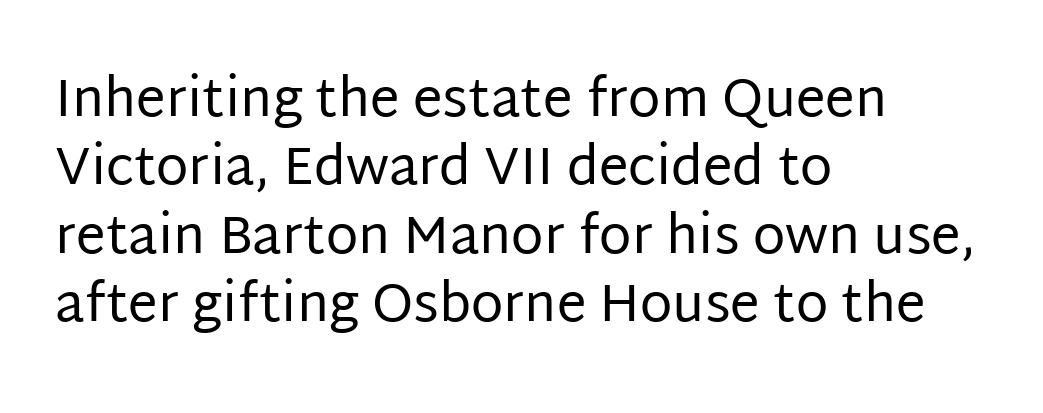
Q: Is the text bold? A: No.
Q: Is the text italic (slanted)? A: No, it is upright.
Q: Is the typeface a serif or a sans-serif typeface? A: Sans-serif.
Q: Is the text underlined? A: No.
Q: How is the paragraph aligned? A: Left-aligned.
Q: Is the spacing between letters normal or unusually wide? A: Normal.
Q: Is the spacing between lines tight, normal or loose? A: Normal.
Q: Width (condensed, normal, or wide)? A: Normal.
Q: Stroke contrast? A: Low.
Q: x-height? A: Large.
Q: Monospaced? A: No.
